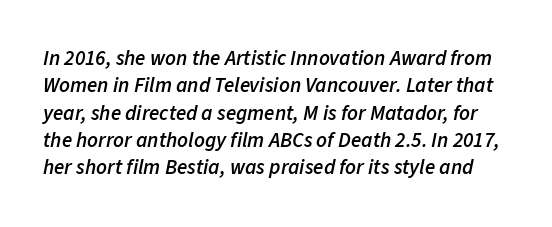
The image shows 21 px text type, italic (leaning right); set normal line spacing (1.3x), normal letter spacing, not underlined.
